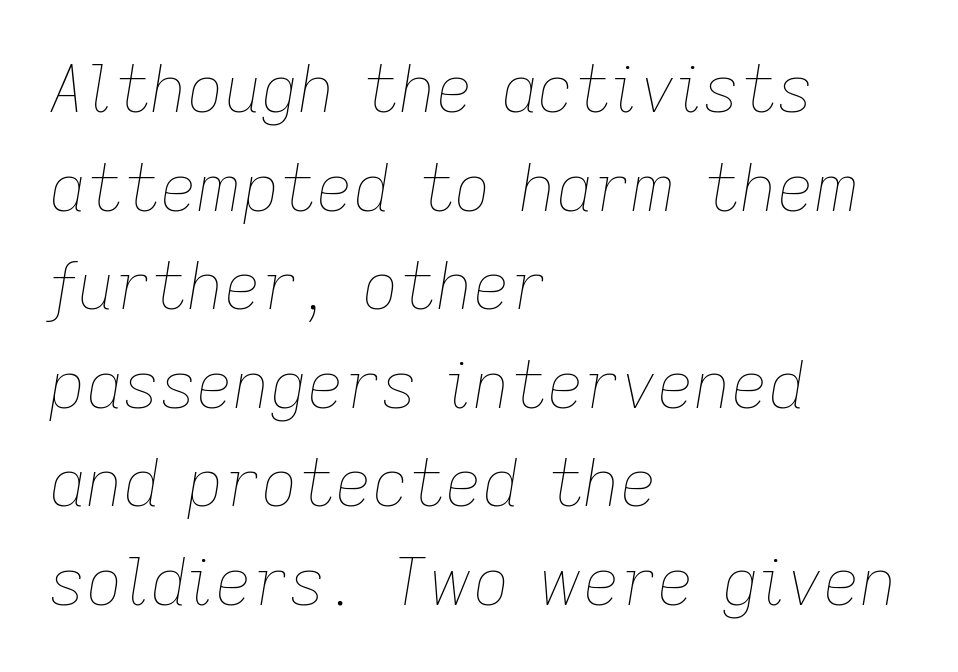
Q: Is the text bold? A: No.
Q: Is the text italic (slanted)? A: Yes, it leans right by about 9 degrees.
Q: Is the text underlined? A: No.
Q: How is the paragraph aligned? A: Left-aligned.
Q: Is the spacing between letters normal or unusually wide? A: Normal.
Q: Is the spacing between lines tight, normal or loose? A: Normal.
Q: Width (condensed, normal, or wide)? A: Normal.
Q: Stroke contrast? A: Low.
Q: x-height? A: Medium.
Q: Monospaced? A: No.
